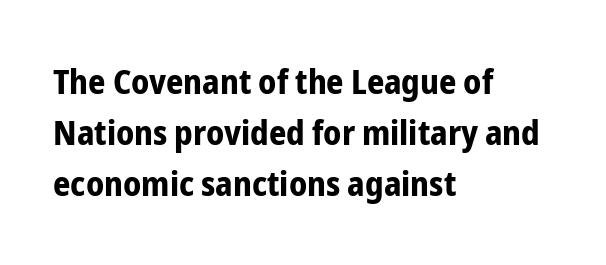
The text block is weighted toward the left margin, trailing off unevenly rightward. Rendered with straight, roman letterforms. The type is set solid horizontally, with unmodified tracking. Each glyph is drawn with heavy, bold strokes.
